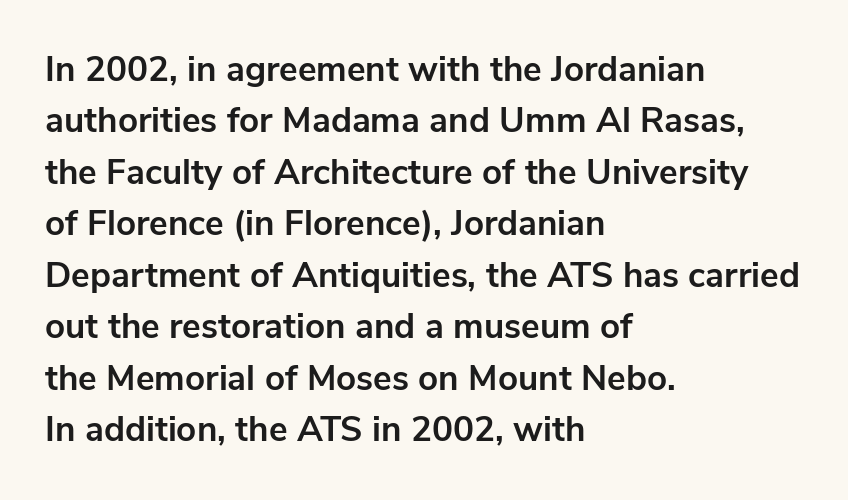
The line texture is even and compact thanks to regular tracking. A typesetter would mark this as roman, not italic. Looks like regular typesetting: each glyph gets only the width it needs. The designer left line spacing at the default. Set as a true bold cut, around the 700 mark. Plain, unruled lines of type.
